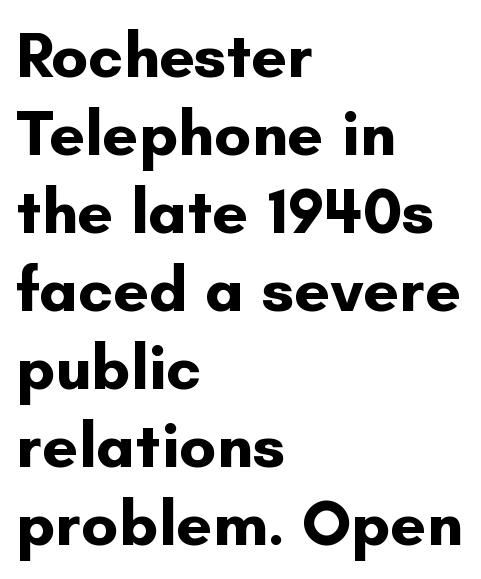
The image shows 64 px bold sans-serif type, upright; set left-aligned, line spacing 1.22x, normal letter spacing, not underlined; low stroke contrast and a small x-height.
